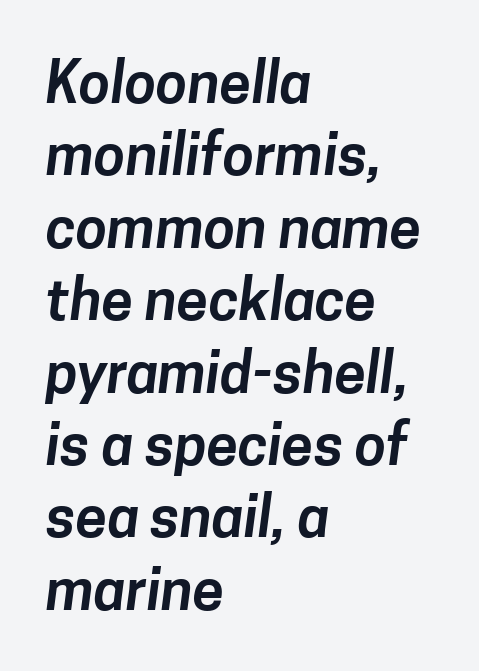
Q: Is the typeface a serif or a sans-serif typeface? A: Sans-serif.
Q: Is the text underlined? A: No.
Q: How is the paragraph aligned? A: Left-aligned.
Q: Is the spacing between letters normal or unusually wide? A: Normal.
Q: Is the spacing between lines tight, normal or loose? A: Normal.
Q: Width (condensed, normal, or wide)? A: Normal.
Q: Stroke contrast? A: Low.
Q: x-height? A: Medium.
Q: Monospaced? A: No.
